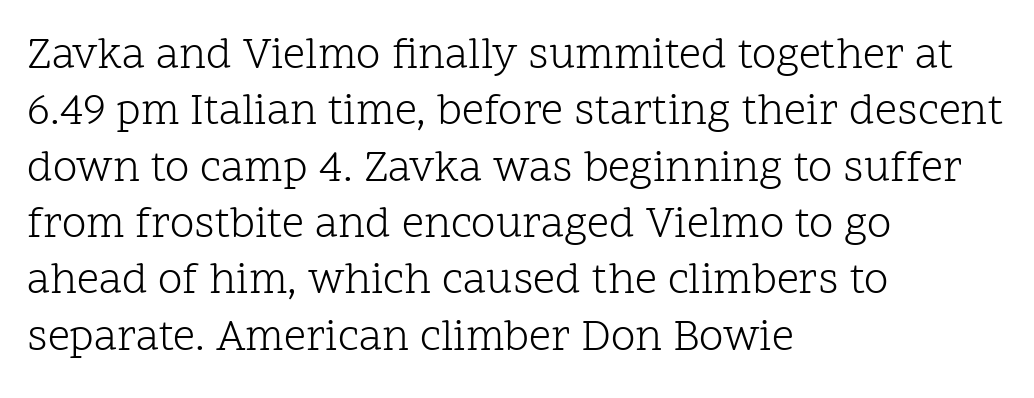
{"serif": "yes", "italic": "no", "bold": "no", "weight": "light", "width": "normal", "stroke_contrast": "low", "x_height": "medium", "monospaced": "no", "underline": "no", "align": "left", "line_spacing": "normal", "line_spacing_ratio": 1.28, "letter_spacing": "normal", "letter_spacing_em": 0.0, "glyph_px": 44}
